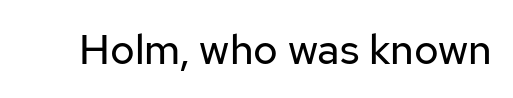
Q: Is the text bold? A: No.
Q: Is the text italic (slanted)? A: No, it is upright.
Q: Is the typeface a serif or a sans-serif typeface? A: Sans-serif.
Q: Is the text underlined? A: No.
Q: Is the spacing between letters normal or unusually wide? A: Normal.
Q: Width (condensed, normal, or wide)? A: Normal.
Q: Stroke contrast? A: Low.
Q: x-height? A: Medium.
Q: Monospaced? A: No.
